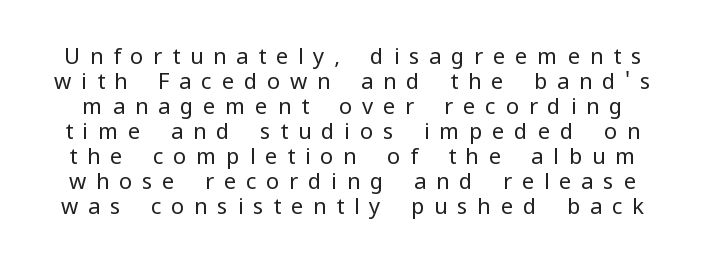
Q: Is the text bold? A: No.
Q: Is the text italic (slanted)? A: No, it is upright.
Q: Is the text underlined? A: No.
Q: Is the spacing between letters normal or unusually wide? A: Unusually wide.
Q: Is the spacing between lines tight, normal or loose? A: Tight.
